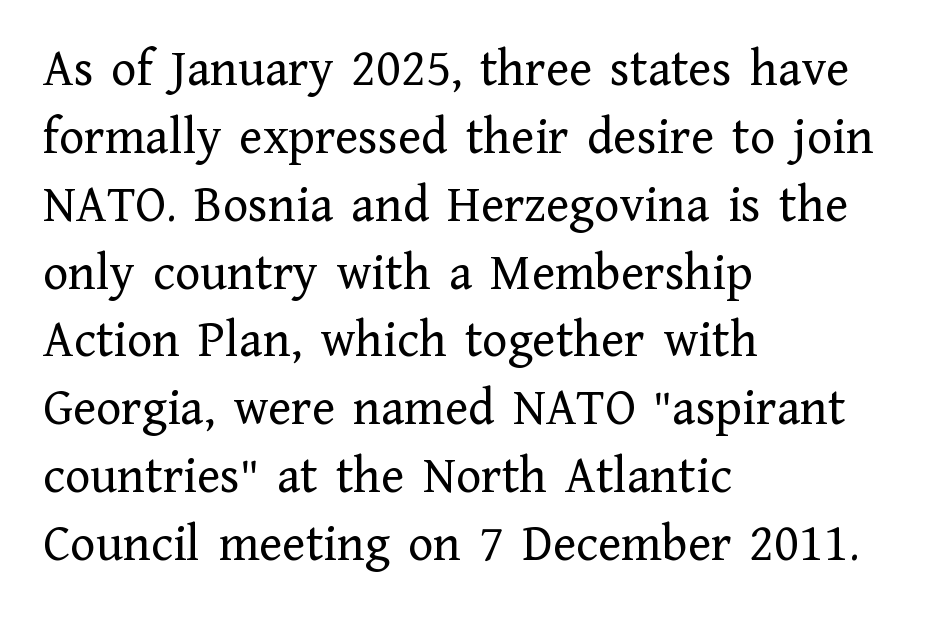
{"serif": "yes", "italic": "no", "bold": "no", "weight": "regular", "width": "normal", "stroke_contrast": "low", "x_height": "medium", "monospaced": "no", "underline": "no", "align": "left", "line_spacing": "normal", "line_spacing_ratio": 1.28, "letter_spacing": "normal", "letter_spacing_em": 0.0, "glyph_px": 53}
